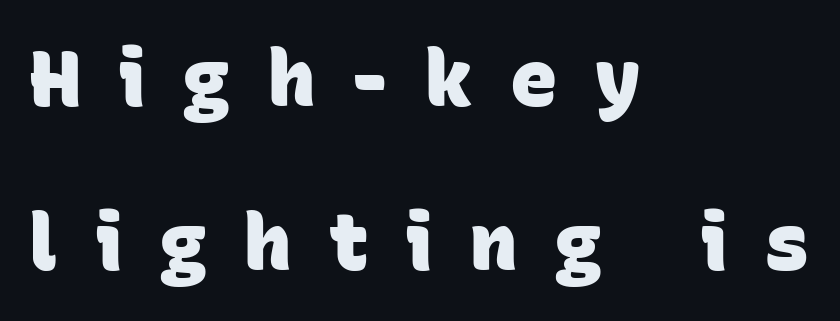
{"serif": "no", "bold": "yes", "weight": "heavy", "width": "normal", "stroke_contrast": "low", "x_height": "large", "monospaced": "no", "underline": "no", "align": "left", "line_spacing": "loose", "line_spacing_ratio": 2.08, "letter_spacing": "wide", "letter_spacing_em": 0.47, "glyph_px": 79}
